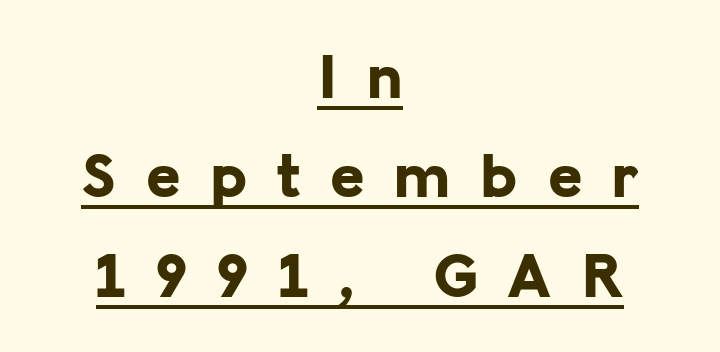
Q: Is the text bold? A: Yes.
Q: Is the text italic (slanted)? A: No, it is upright.
Q: Is the typeface a serif or a sans-serif typeface? A: Sans-serif.
Q: Is the text underlined? A: Yes.
Q: How is the paragraph aligned? A: Centered.
Q: Is the spacing between letters normal or unusually wide? A: Unusually wide.
Q: Is the spacing between lines tight, normal or loose? A: Normal.
Q: Width (condensed, normal, or wide)? A: Normal.
Q: Stroke contrast? A: Low.
Q: x-height? A: Medium.
Q: Monospaced? A: No.
